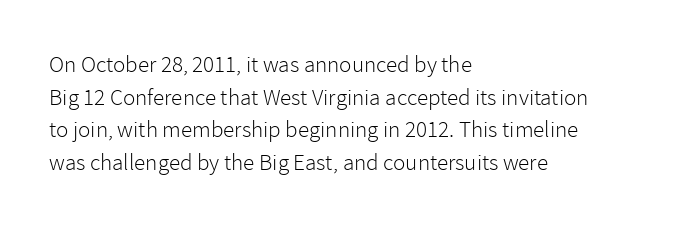
The image shows 23 px text type, upright; set left-aligned, normal line spacing (1.42x), normal letter spacing, not underlined.
